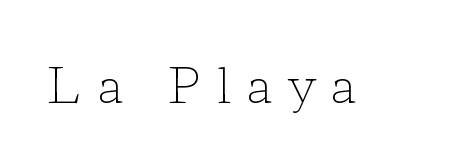
You could not count columns in this text — the font is proportionally spaced. Display-style spreading of the glyphs; the letterfit is very open. Old-style or modern, the face here clearly has serifs. The axis of the letterforms is exactly vertical. Stroke mass is kept to a normal reading level or below.
